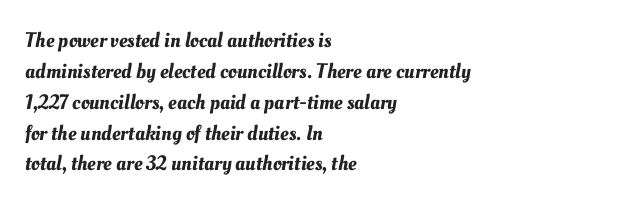
Q: Is the text underlined? A: No.
Q: How is the paragraph aligned? A: Left-aligned.
Q: Is the spacing between letters normal or unusually wide? A: Normal.
Q: Is the spacing between lines tight, normal or loose? A: Normal.
